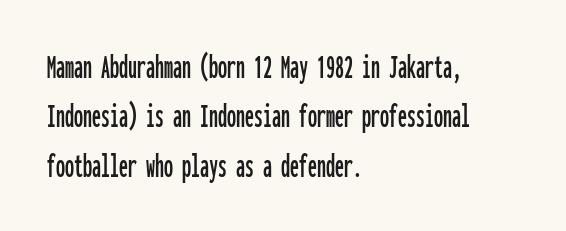
The image shows 36 px condensed sans-serif type, upright, monospaced; set left-aligned, normal line spacing (1.37x), normal letter spacing, not underlined; low stroke contrast and a medium x-height.
